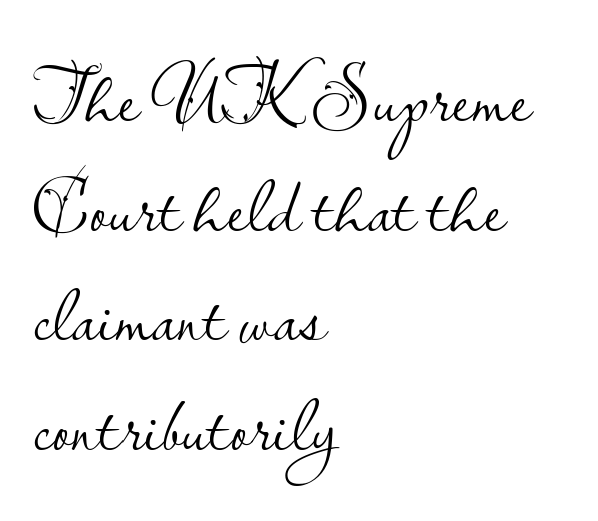
Q: Is the text bold? A: No.
Q: Is the text italic (slanted)? A: Yes.
Q: Is the typeface a serif or a sans-serif typeface? A: Sans-serif.
Q: Is the text underlined? A: No.
Q: How is the paragraph aligned? A: Left-aligned.
Q: Is the spacing between letters normal or unusually wide? A: Normal.
Q: Is the spacing between lines tight, normal or loose? A: Normal.
Q: Width (condensed, normal, or wide)? A: Normal.
Q: Stroke contrast? A: Low.
Q: x-height? A: Small.
Q: Monospaced? A: No.
